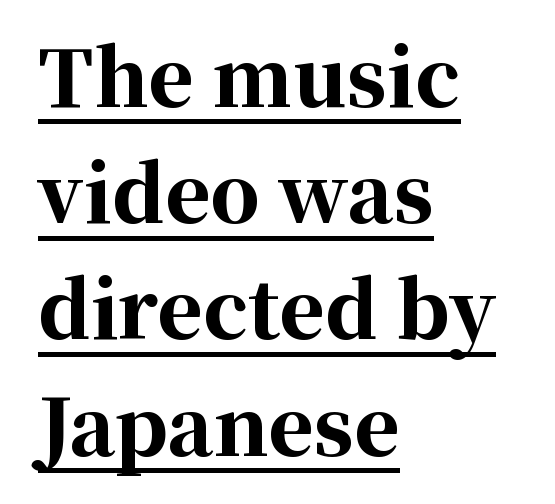
Q: Is the text bold? A: Yes.
Q: Is the text italic (slanted)? A: No, it is upright.
Q: Is the typeface a serif or a sans-serif typeface? A: Serif.
Q: Is the text underlined? A: Yes.
Q: How is the paragraph aligned? A: Left-aligned.
Q: Is the spacing between letters normal or unusually wide? A: Normal.
Q: Is the spacing between lines tight, normal or loose? A: Normal.
Q: Width (condensed, normal, or wide)? A: Normal.
Q: Stroke contrast? A: High.
Q: x-height? A: Medium.
Q: Monospaced? A: No.
